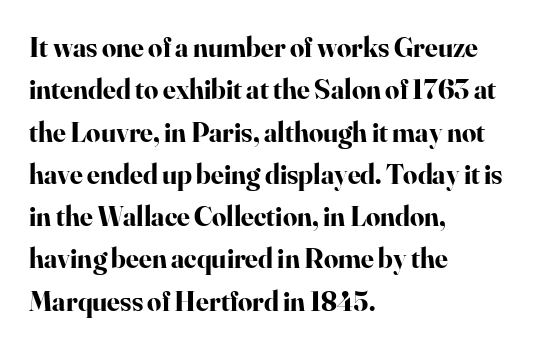
Q: Is the text bold? A: Yes.
Q: Is the text italic (slanted)? A: No, it is upright.
Q: Is the typeface a serif or a sans-serif typeface? A: Serif.
Q: Is the text underlined? A: No.
Q: How is the paragraph aligned? A: Left-aligned.
Q: Is the spacing between letters normal or unusually wide? A: Normal.
Q: Is the spacing between lines tight, normal or loose? A: Normal.
Q: Width (condensed, normal, or wide)? A: Normal.
Q: Stroke contrast? A: High.
Q: x-height? A: Small.
Q: Monospaced? A: No.
